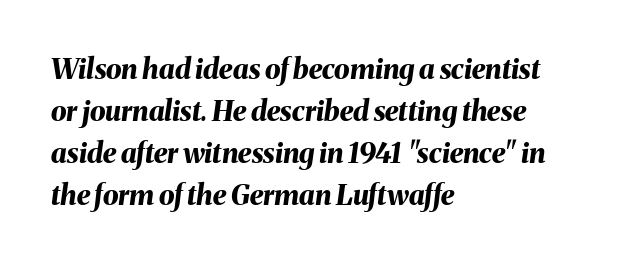
{"italic": "yes", "lean": "right", "slant_degrees": 8, "bold": "yes", "weight": "bold", "width": "normal", "stroke_contrast": "medium", "x_height": "medium", "monospaced": "no", "underline": "no", "align": "left", "line_spacing": "normal", "line_spacing_ratio": 1.5, "letter_spacing": "normal", "letter_spacing_em": 0.0, "glyph_px": 28}
